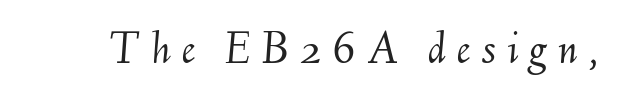
This reads as an unemphasized weight, regular at the heaviest. Plain, unruled lines of type. Slant detected: the letters are inclined. Spacing verdict: proportional, widths tailored to each character.
